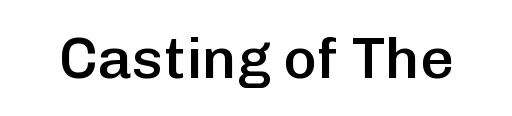
The image shows 58 px semibold sans-serif type, upright; set normal letter spacing, not underlined; low stroke contrast and a medium x-height.
